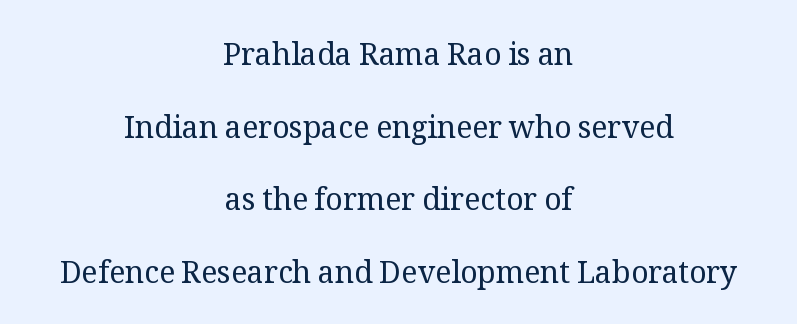
Leftover space on each line is divided equally before and after the words. Interline gaps are noticeably wide in this sample. Underlining? Definitely not there. Stems here are at most as thick as an everyday book face.
